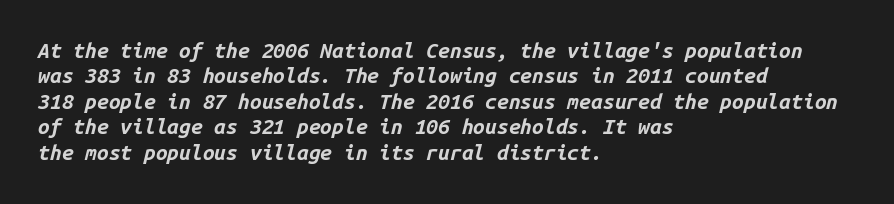
The image shows 21 px bold type, italic (leaning right); set left-aligned, line spacing 1.21x, normal letter spacing, not underlined.
